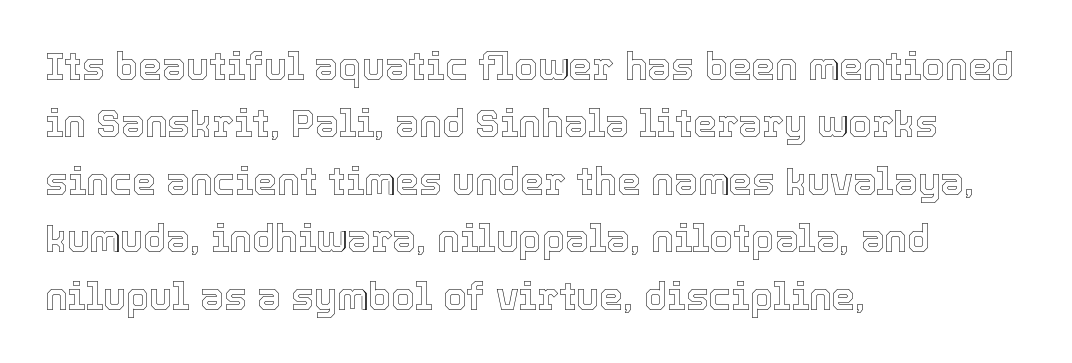
The letters stand straight up with perfectly vertical stems. Looks like regular typesetting: each glyph gets only the width it needs. Summary of vertical rhythm: regular, with standard interline spacing. Descender tails drop into unmarked territory.
